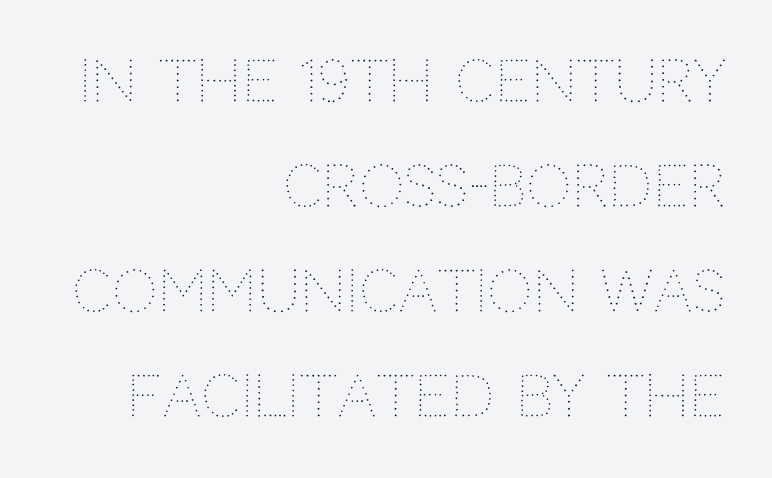
The image shows 57 px thin type, upright; set right-aligned, line spacing 1.84x, normal letter spacing, not underlined; medium stroke contrast and a large x-height.
